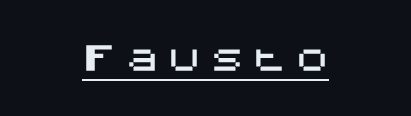
Q: Is the text italic (slanted)? A: No, it is upright.
Q: Is the typeface a serif or a sans-serif typeface? A: Sans-serif.
Q: Is the text underlined? A: Yes.
Q: How is the paragraph aligned? A: Centered.
Q: Is the spacing between letters normal or unusually wide? A: Unusually wide.
Q: Width (condensed, normal, or wide)? A: Normal.
Q: Stroke contrast? A: Medium.
Q: x-height? A: Large.
